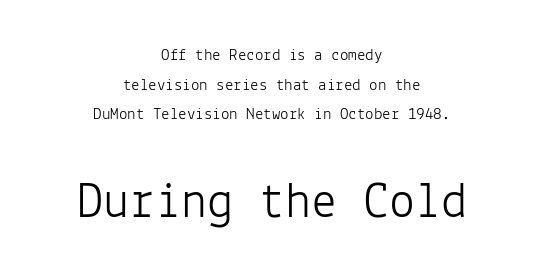
The image shows 52 px light sans-serif type, upright, monospaced; set centered, line spacing 1.75x, normal letter spacing, not underlined; the second (bottom) block is 3.06x larger; low stroke contrast and a medium x-height.
